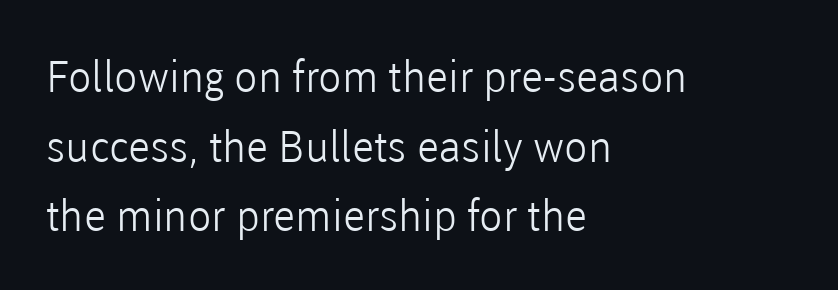
Characters remain perfectly vertical along every line. No feet cap the strokes, marking this as sans-serif type. Character widths vary here, with narrow letters taking less room than wide ones. Quick note: interline space is typical. Each row of text sits above clean, open space. In CSS terms this would be text-align: left.
